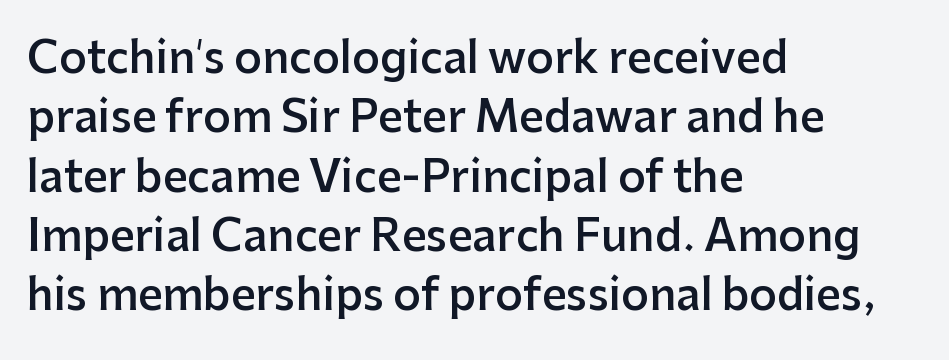
The image shows 43 px semibold sans-serif type, upright; set left-aligned, normal line spacing (1.38x), normal letter spacing, not underlined; low stroke contrast and a medium x-height.
